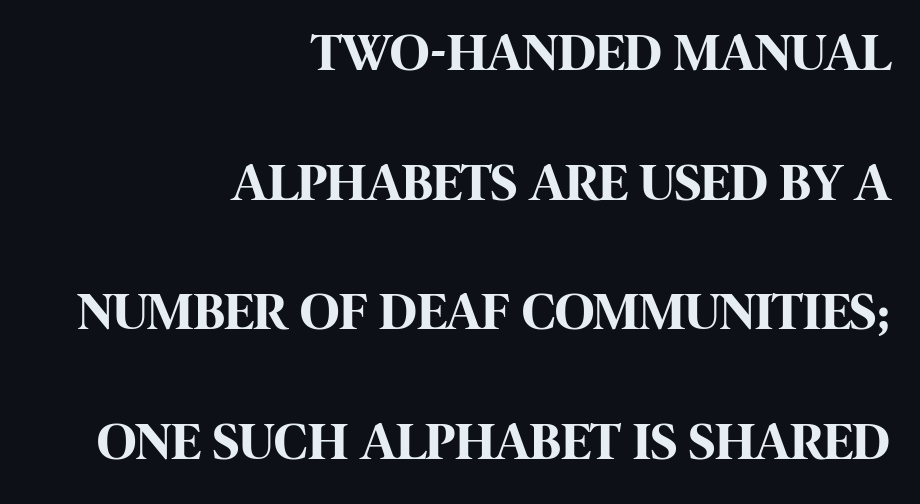
Is there much room between lines? Yes — plenty of vertical air separates them. Check under the words: just untouched page. The compositor pushed each line to the right boundary. Every character sits straight up, as roman type does.
